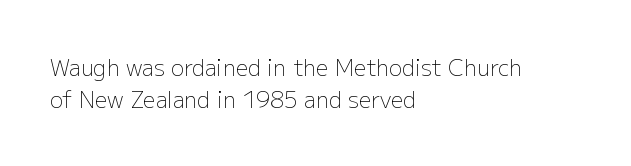
Q: Is the text bold? A: No.
Q: Is the text italic (slanted)? A: No, it is upright.
Q: Is the text underlined? A: No.
Q: How is the paragraph aligned? A: Left-aligned.
Q: Is the spacing between letters normal or unusually wide? A: Normal.
Q: Is the spacing between lines tight, normal or loose? A: Normal.
